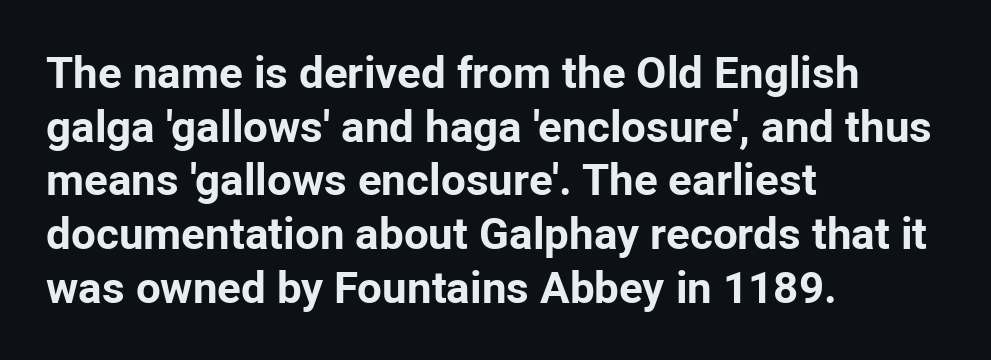
The image shows 44 px bold sans-serif type, upright; set left-aligned, line spacing 1.22x, normal letter spacing, not underlined; low stroke contrast and a medium x-height.
